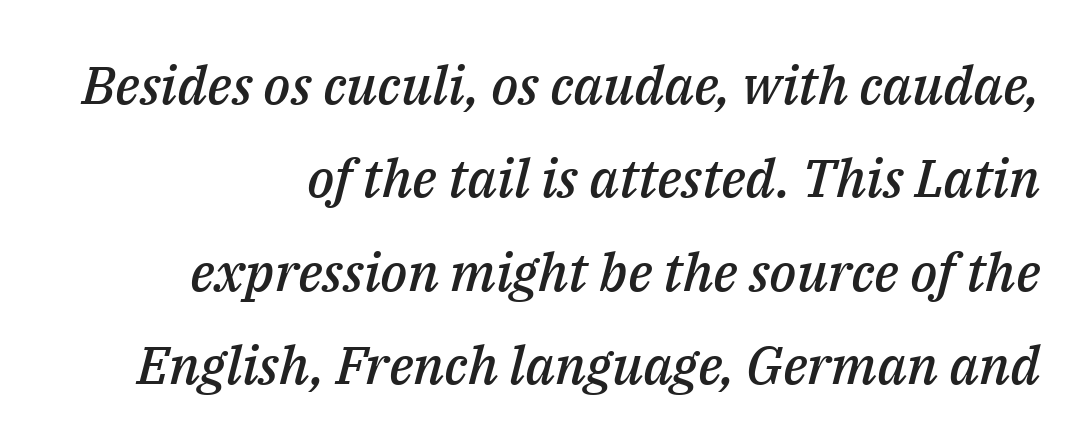
Q: Is the text bold? A: Semi-bold.
Q: Is the text italic (slanted)? A: Yes, it leans right by about 14 degrees.
Q: Is the text underlined? A: No.
Q: How is the paragraph aligned? A: Right-aligned.
Q: Is the spacing between letters normal or unusually wide? A: Normal.
Q: Width (condensed, normal, or wide)? A: Normal.
Q: Stroke contrast? A: Medium.
Q: x-height? A: Medium.
Q: Monospaced? A: No.
